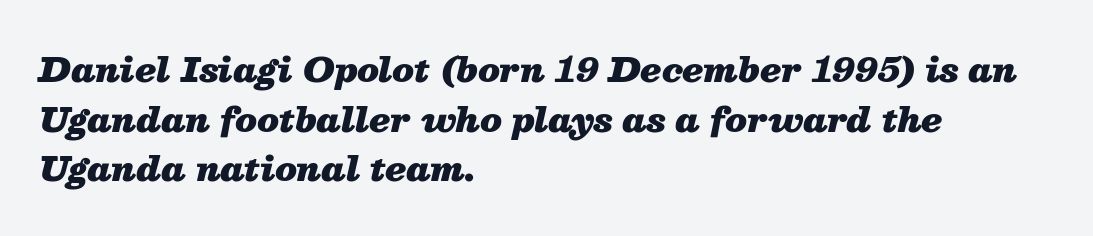
{"italic": "yes", "lean": "right", "slant_degrees": 13, "bold": "yes", "weight": "heavy", "width": "normal", "stroke_contrast": "medium", "x_height": "medium", "monospaced": "no", "underline": "no", "align": "left", "line_spacing": "normal", "line_spacing_ratio": 1.46, "letter_spacing": "normal", "letter_spacing_em": 0.0, "glyph_px": 34}
